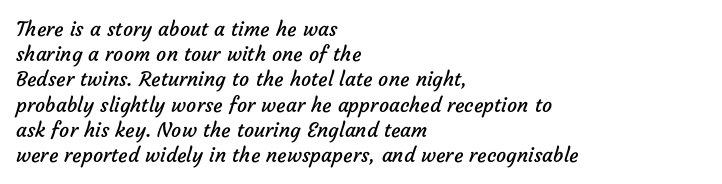
The image shows 20 px text type; set left-aligned, normal line spacing (1.26x), normal letter spacing, not underlined.
